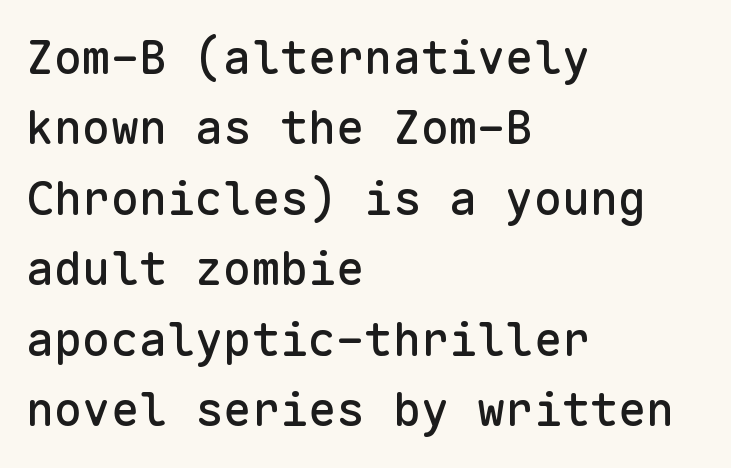
The image shows 47 px sans-serif type, upright, monospaced; set left-aligned, normal line spacing (1.5x), normal letter spacing, not underlined; low stroke contrast and a medium x-height.
